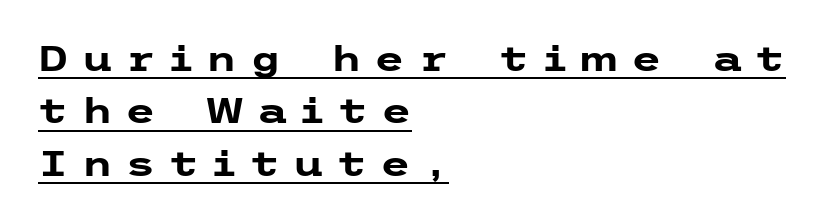
Q: Is the text bold? A: Yes.
Q: Is the text italic (slanted)? A: No, it is upright.
Q: Is the typeface a serif or a sans-serif typeface? A: Sans-serif.
Q: Is the text underlined? A: Yes.
Q: How is the paragraph aligned? A: Left-aligned.
Q: Is the spacing between letters normal or unusually wide? A: Unusually wide.
Q: Is the spacing between lines tight, normal or loose? A: Normal.
Q: Width (condensed, normal, or wide)? A: Wide.
Q: Stroke contrast? A: Low.
Q: x-height? A: Medium.
